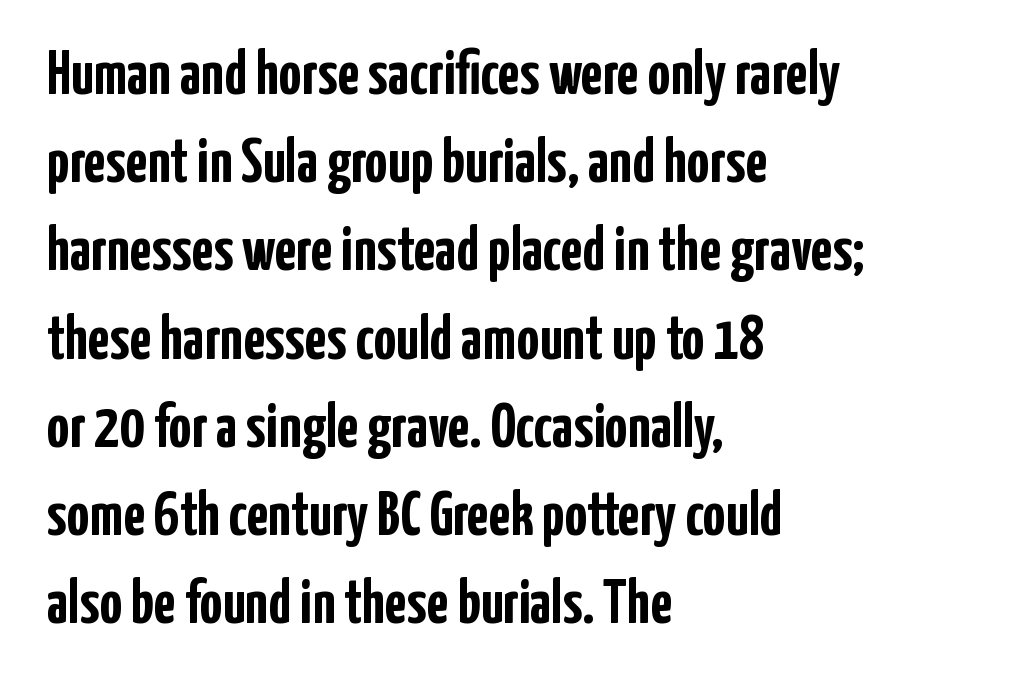
The image shows 63 px semibold, condensed sans-serif type, upright; set left-aligned, normal line spacing (1.4x), normal letter spacing, not underlined; low stroke contrast and a medium x-height.
